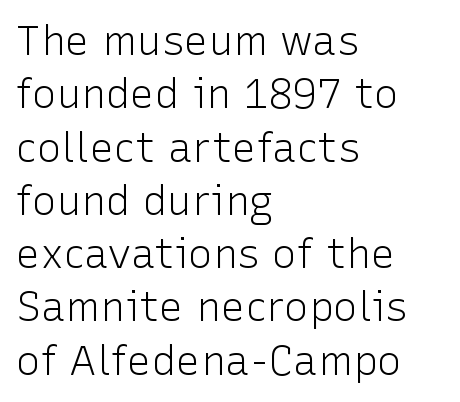
This reads as an unemphasized weight, regular at the heaviest. Notice how the passage keeps a crisp vertical edge on the left only. Evenly set lines give the paragraph a standard silhouette. No extra tracking has been applied to these lines.
